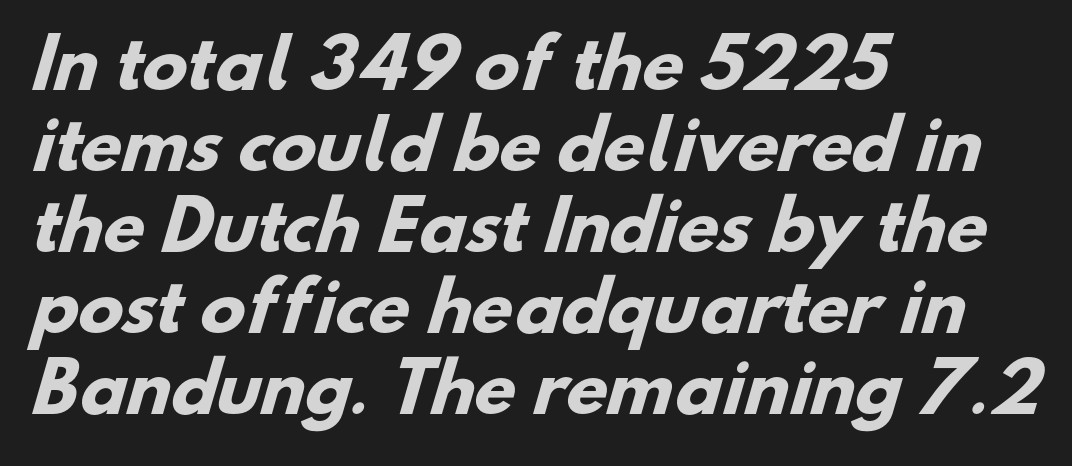
To sum up the face: it is a sans, with no serifs. The face used here is proportionally spaced, like ordinary book or web type. Underline: absent. Here the glyphs are tracked normally, forming tight word shapes.
